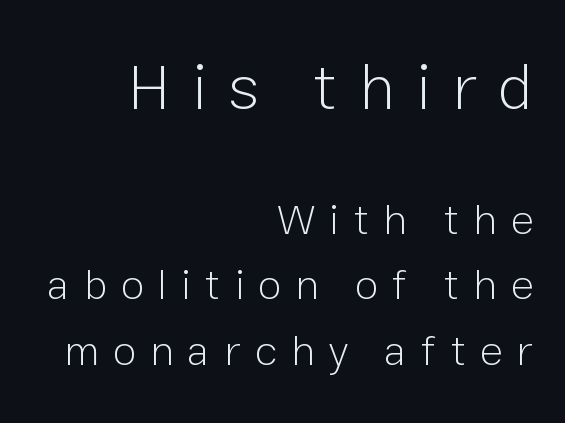
The image shows 65 px light sans-serif type, upright; set right-aligned, normal line spacing (1.52x), unusually wide letter spacing (+0.32 em), not underlined; the first (top) block is 1.51x larger; low stroke contrast and a medium x-height.
